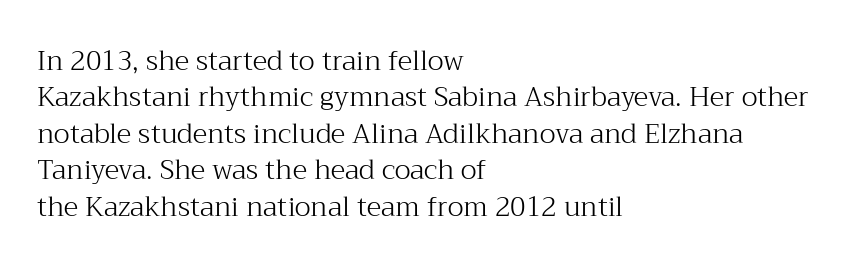
Upright lettering throughout. Reading down the column, the eye jumps a familiar distance to each next line. The typesetting does not lean heavy: it is not bold. Horizontal alignment here is leftward, the default for most running prose. The space directly below the letters is spotless. Glyph-to-glyph distance matches everyday printed text.
